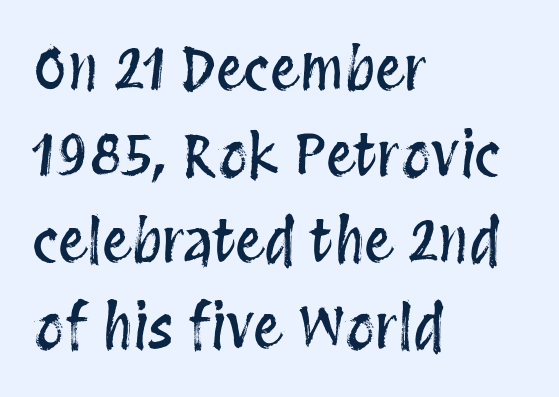
{"italic": "no", "width": "condensed", "stroke_contrast": "medium", "x_height": "large", "monospaced": "no", "underline": "no", "align": "left", "line_spacing": "normal", "line_spacing_ratio": 1.46, "letter_spacing": "normal", "letter_spacing_em": 0.0, "glyph_px": 59}
